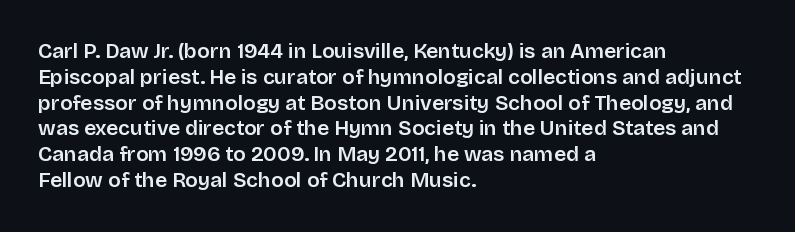
The image shows 21 px text type, upright; set left-aligned, line spacing 1.23x, normal letter spacing, not underlined.
